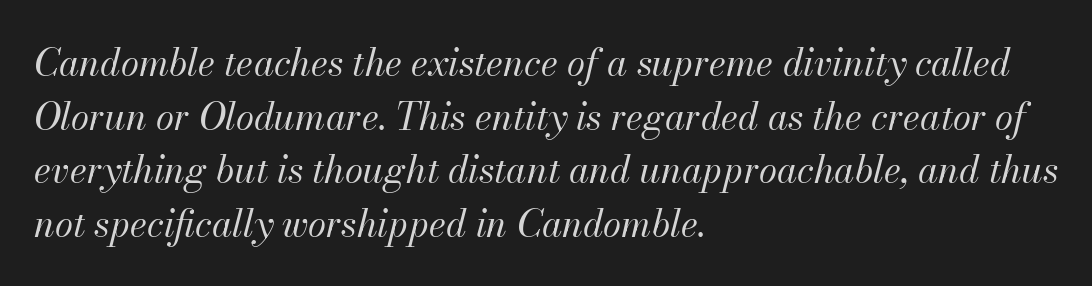
The image shows 37 px regular-weight type, italic (leaning right); set left-aligned, normal line spacing (1.45x), normal letter spacing, not underlined; medium stroke contrast and a small x-height.
